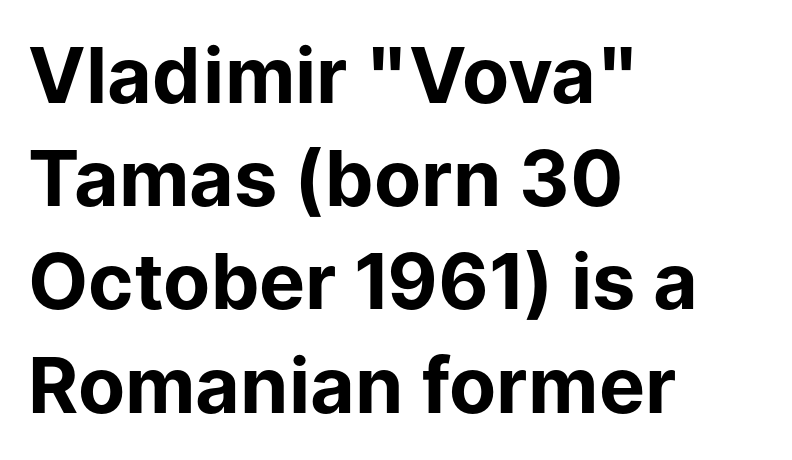
The image shows 77 px bold sans-serif type, upright; set left-aligned, normal line spacing (1.34x), normal letter spacing, not underlined; low stroke contrast and a medium x-height.
